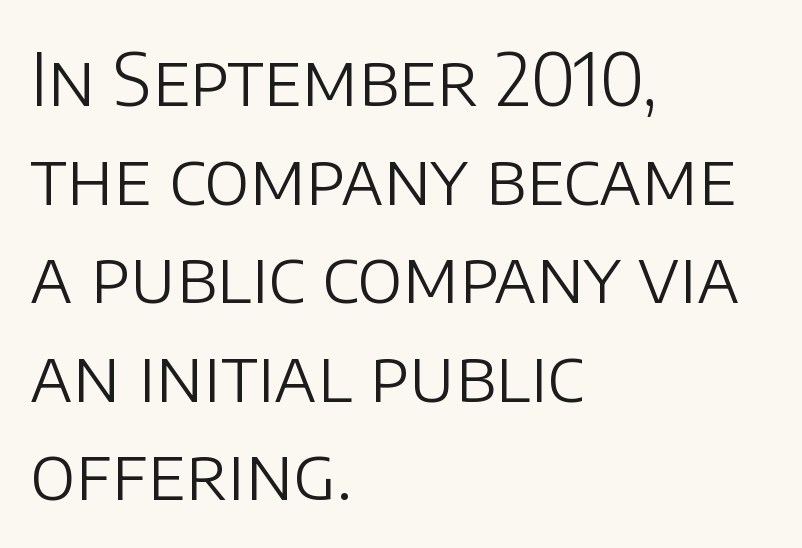
{"serif": "no", "italic": "no", "bold": "no", "weight": "light", "width": "normal", "stroke_contrast": "low", "x_height": "large", "monospaced": "no", "underline": "no", "align": "left", "line_spacing": "normal", "line_spacing_ratio": 1.35, "letter_spacing": "normal", "letter_spacing_em": 0.0, "glyph_px": 73}
